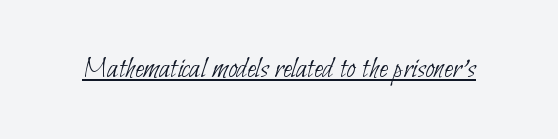
Q: Is the text bold? A: No.
Q: Is the typeface a serif or a sans-serif typeface? A: Sans-serif.
Q: Is the text underlined? A: Yes.
Q: Is the spacing between letters normal or unusually wide? A: Normal.
Q: Width (condensed, normal, or wide)? A: Condensed.
Q: Stroke contrast? A: Low.
Q: x-height? A: Small.
Q: Monospaced? A: No.
